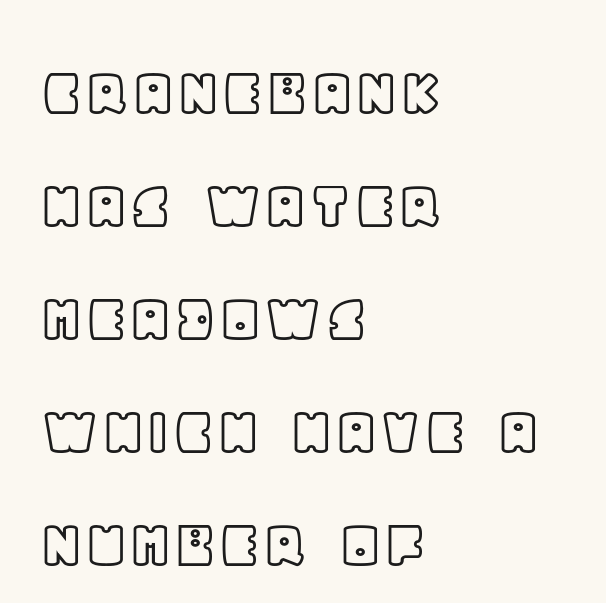
Words appear dense and cohesive because spacing is normal. Leading: standard. Compared with a centered layout, this one pins lines to the left instead. Beneath every word, the page is bare. Looks like regular typesetting: each glyph gets only the width it needs.
